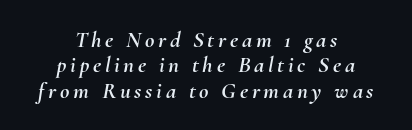
The image shows 23 px text type, italic (leaning right); set centered, tight line spacing (1.1x), not underlined.
